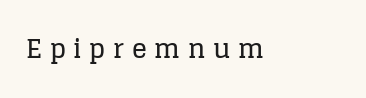
{"italic": "no", "underline": "no", "letter_spacing": "wide", "letter_spacing_em": 0.31, "glyph_px": 25}
